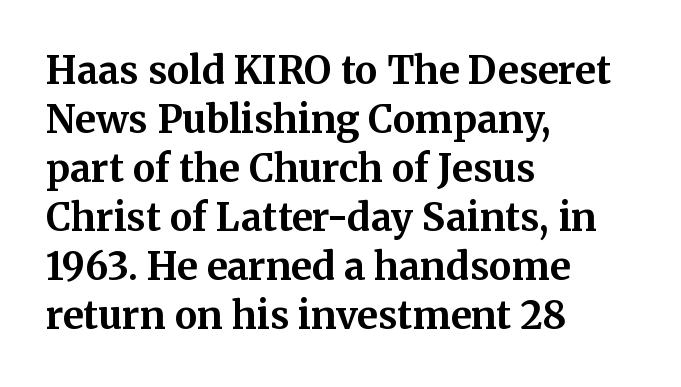
Q: Is the text bold? A: Yes.
Q: Is the text italic (slanted)? A: No, it is upright.
Q: Is the typeface a serif or a sans-serif typeface? A: Serif.
Q: Is the text underlined? A: No.
Q: How is the paragraph aligned? A: Left-aligned.
Q: Is the spacing between letters normal or unusually wide? A: Normal.
Q: Is the spacing between lines tight, normal or loose? A: Normal.
Q: Width (condensed, normal, or wide)? A: Normal.
Q: Stroke contrast? A: Medium.
Q: x-height? A: Medium.
Q: Monospaced? A: No.
